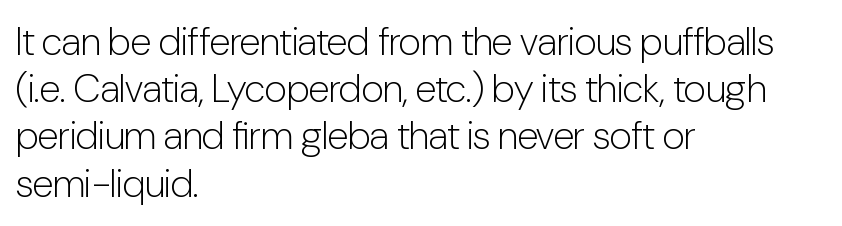
{"serif": "no", "italic": "no", "bold": "no", "weight": "light", "width": "condensed", "stroke_contrast": "low", "x_height": "medium", "monospaced": "no", "underline": "no", "align": "left", "line_spacing_ratio": 1.21, "letter_spacing": "normal", "letter_spacing_em": 0.0, "glyph_px": 39}
